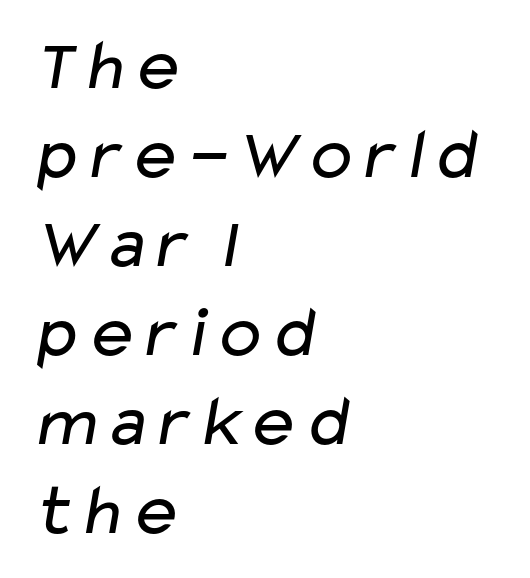
{"serif": "no", "bold": "no", "weight": "regular", "width": "wide", "stroke_contrast": "low", "x_height": "medium", "monospaced": "no", "underline": "no", "align": "left", "line_spacing_ratio": 1.22, "letter_spacing": "normal", "letter_spacing_em": 0.0, "glyph_px": 73}
